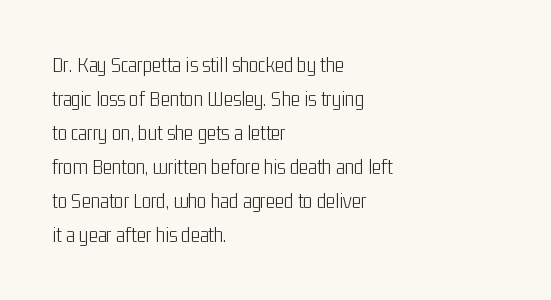
Caption: multi-line text, flush left, ragged right. Rendered with straight, roman letterforms. Beneath every word, the page is bare. Weight: not bold — regular or lighter. Nobody touched the tracking dial on this one. Vertically, the passage feels balanced, rows spaced as you'd expect.
